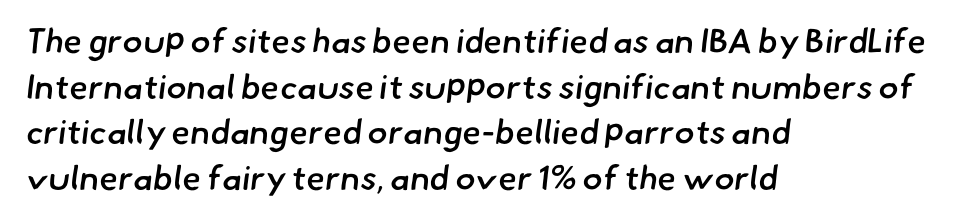
Glyph-to-glyph distance matches everyday printed text. The rows are spaced the way most documents space them. What kind of face is this? One without serifs — a sans. All the whitespace from short lines collects on the right. Spacing verdict: proportional, widths tailored to each character. Check under the words: just untouched page.
